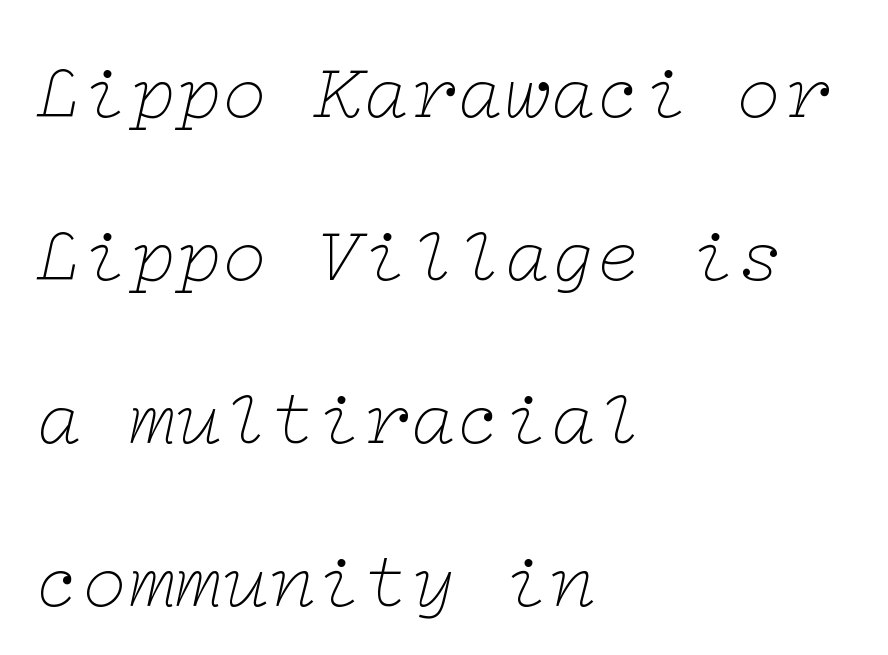
{"serif": "yes", "italic": "yes", "lean": "right", "slant_degrees": 12, "bold": "no", "weight": "thin", "width": "wide", "stroke_contrast": "low", "x_height": "medium", "underline": "no", "align": "left", "line_spacing": "loose", "line_spacing_ratio": 2.09, "letter_spacing": "normal", "letter_spacing_em": 0.0, "glyph_px": 78}
